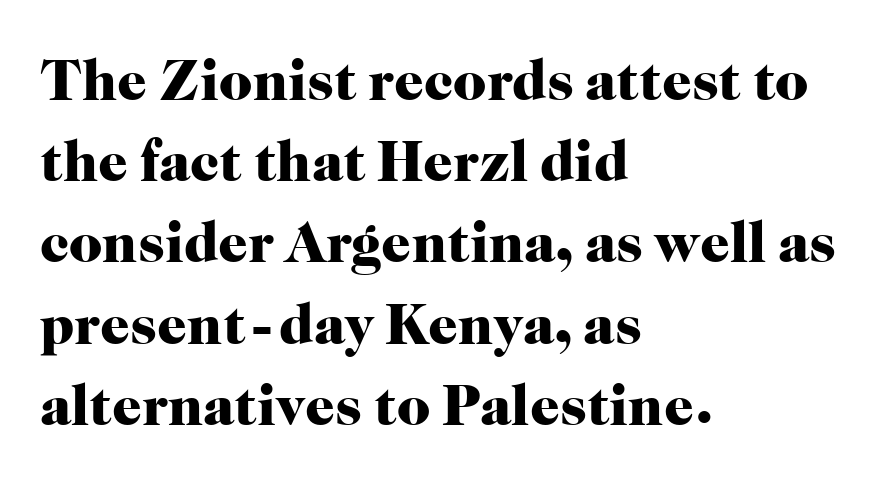
{"serif": "yes", "italic": "no", "bold": "yes", "weight": "heavy", "width": "normal", "stroke_contrast": "high", "x_height": "medium", "monospaced": "no", "underline": "no", "align": "left", "line_spacing": "normal", "line_spacing_ratio": 1.4, "letter_spacing": "normal", "letter_spacing_em": 0.0, "glyph_px": 58}
